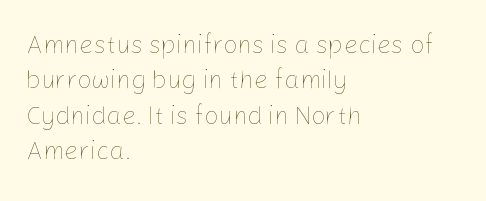
The image shows 25 px text type, upright; set left-aligned, normal line spacing (1.42x), normal letter spacing, not underlined.
